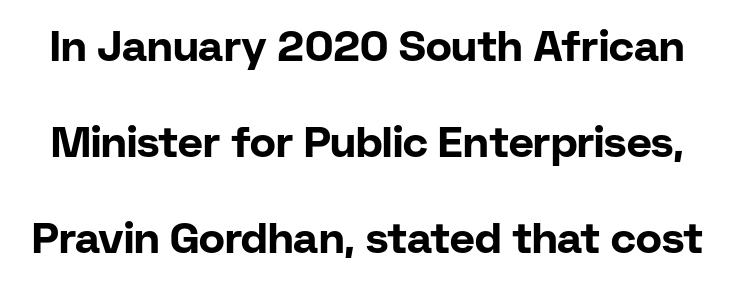
The image shows 43 px bold sans-serif type, upright; set loose line spacing (2.23x), normal letter spacing, not underlined; low stroke contrast and a medium x-height.
